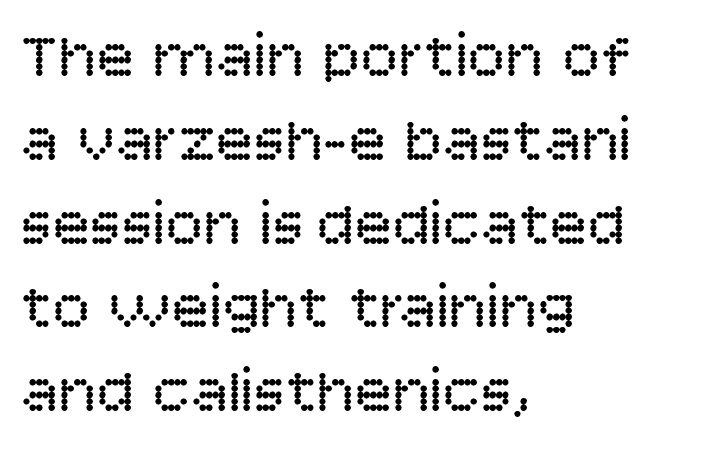
Q: Is the text bold? A: No.
Q: Is the text italic (slanted)? A: No, it is upright.
Q: Is the typeface a serif or a sans-serif typeface? A: Sans-serif.
Q: Is the text underlined? A: No.
Q: How is the paragraph aligned? A: Left-aligned.
Q: Is the spacing between letters normal or unusually wide? A: Normal.
Q: Is the spacing between lines tight, normal or loose? A: Normal.
Q: Width (condensed, normal, or wide)? A: Normal.
Q: Stroke contrast? A: Low.
Q: x-height? A: Large.
Q: Monospaced? A: No.
